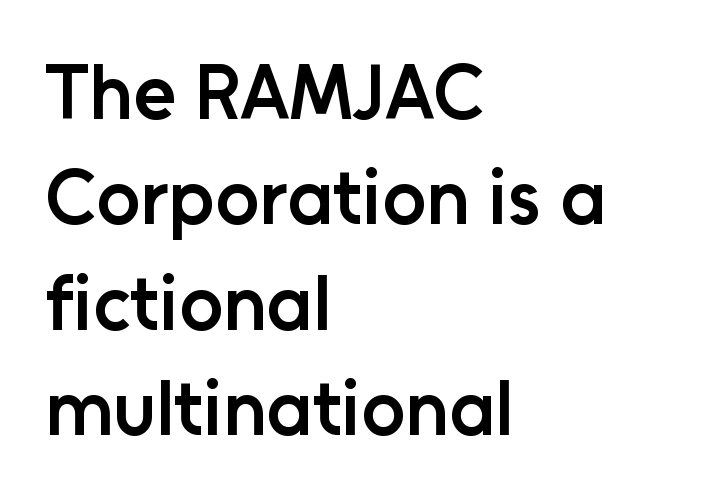
{"serif": "no", "italic": "no", "bold": "semi", "weight": "semibold", "width": "normal", "stroke_contrast": "low", "x_height": "medium", "monospaced": "no", "underline": "no", "align": "left", "line_spacing": "normal", "line_spacing_ratio": 1.37, "letter_spacing": "normal", "letter_spacing_em": 0.0, "glyph_px": 77}
